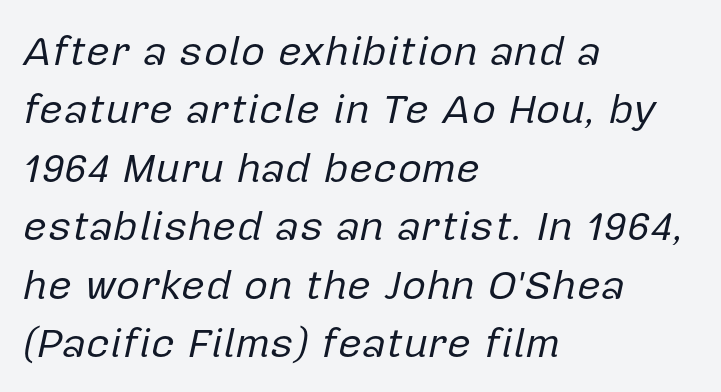
A normal amount of white space separates one row of letters from the next. The specimen omits any rule beneath the text block's lines. This is oblique type, the kind used for emphasis or titles. A light-to-regular cut is what we see here. Is the block centered? No — it sits flush against the left margin. Do the characters align in a grid? No, the font is proportional.
